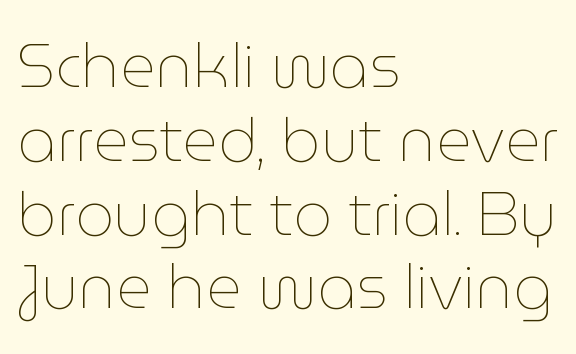
The image shows 61 px thin type, upright; set left-aligned, line spacing 1.21x, normal letter spacing, not underlined; low stroke contrast and a medium x-height.
